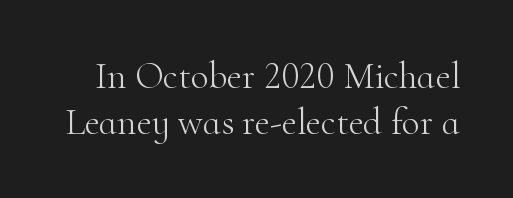
The image shows 37 px light serif type, upright; set line spacing 1.24x, normal letter spacing, not underlined; high stroke contrast and a small x-height.
